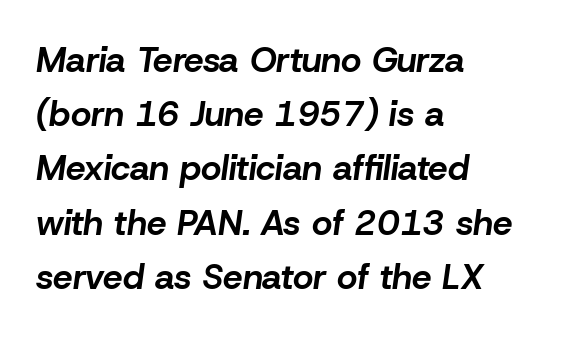
{"italic": "yes", "lean": "right", "slant_degrees": 8, "bold": "yes", "weight": "bold", "width": "normal", "stroke_contrast": "low", "x_height": "medium", "monospaced": "no", "underline": "no", "align": "left", "line_spacing": "normal", "line_spacing_ratio": 1.55, "letter_spacing": "normal", "letter_spacing_em": 0.0, "glyph_px": 35}
